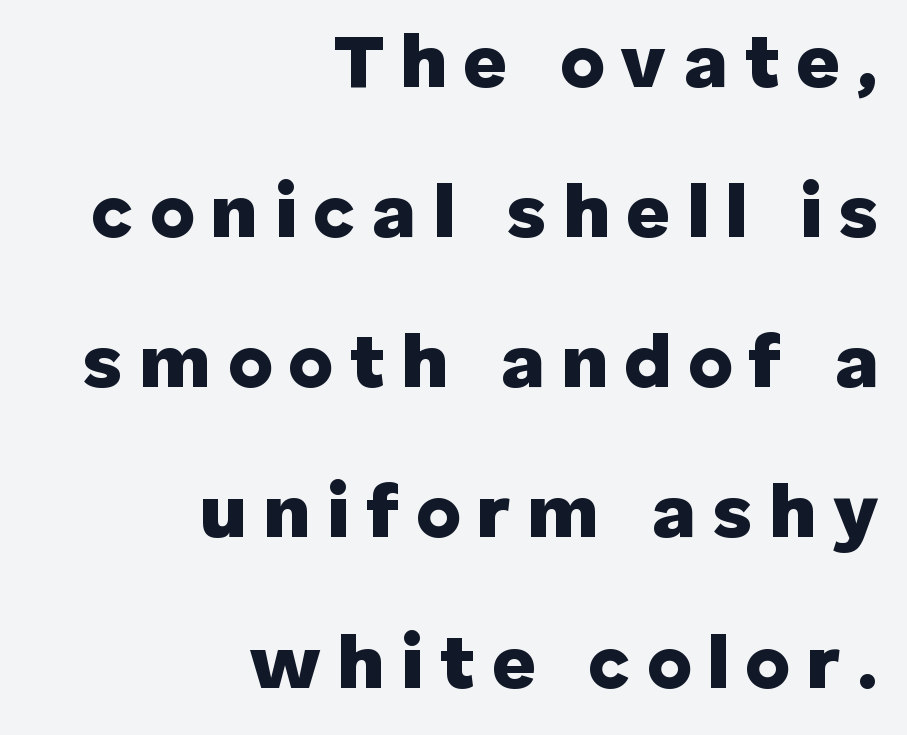
Q: Is the text bold? A: Yes.
Q: Is the text italic (slanted)? A: No, it is upright.
Q: Is the typeface a serif or a sans-serif typeface? A: Sans-serif.
Q: Is the text underlined? A: No.
Q: How is the paragraph aligned? A: Right-aligned.
Q: Is the spacing between letters normal or unusually wide? A: Unusually wide.
Q: Is the spacing between lines tight, normal or loose? A: Loose.
Q: Width (condensed, normal, or wide)? A: Normal.
Q: Stroke contrast? A: Low.
Q: x-height? A: Medium.
Q: Monospaced? A: No.
